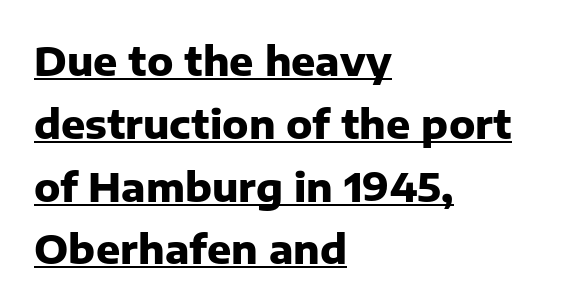
The face used here is rendered with its standard letterfit. Is there any slant? The stems are plumb. Every letter is thick-stroked: bold, no question. Caption: multi-line text, flush left, ragged right. Here the designer chose a conventional face with non-uniform glyph widths. This is sans-serif lettering, the kind often seen on screens and signage.
